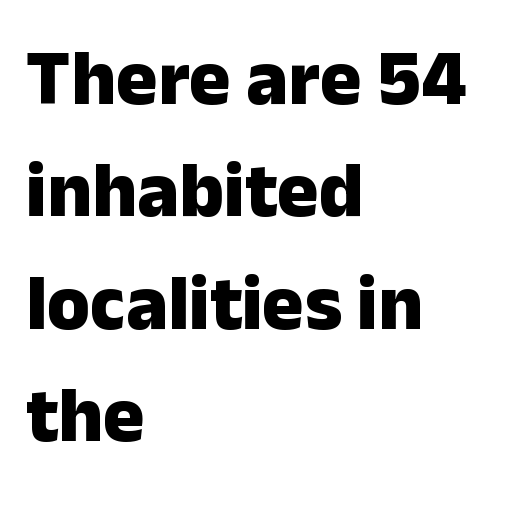
This rendering employs a face without finishing strokes, i.e., a sans-serif. You could call the tracking neutral — neither tight nor loose. Rendered with straight, roman letterforms. Line spacing here is normal. The paragraph has a hard left edge and a soft right edge. The foot of each line stays bare and open.
